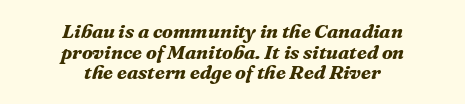
Letters rest on an invisible, unmarked baseline. Layout note: lines centered. Each word holds together tightly as a unit, with standard inter-letter gaps. Compared with an ordinary text face, these strokes are far heavier — a full bold. Slant detected: the letters are inclined.
